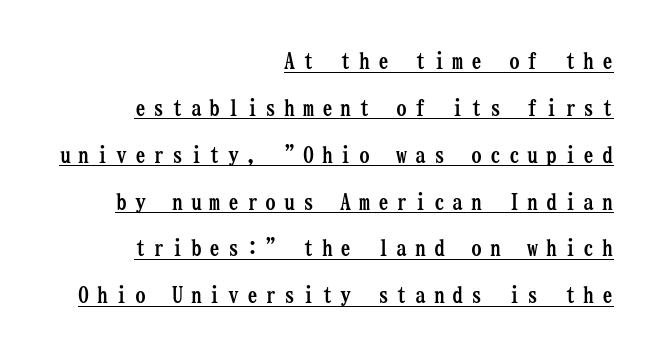
Is the type bold? Yes — the strokes are clearly thick and heavy. These lines stack with their right ends in a neat column. This sample trades compactness for vertical openness between lines. The letters stand straight up with perfectly vertical stems. You could only call the tracking loose — the letters float apart.
